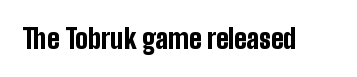
What stands out about the letter spacing? Nothing — it is the standard amount. No italicization has been applied; the sample stays upright. The gap between lines stays unmarked. Thick stems and heavy bowls — unmistakably bold.
